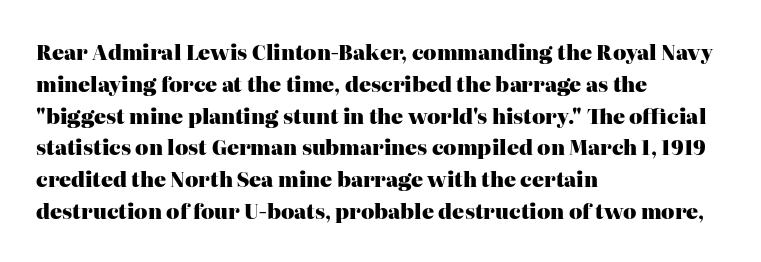
The image shows 20 px bold type, upright; set left-aligned, normal line spacing (1.59x), normal letter spacing, not underlined.
